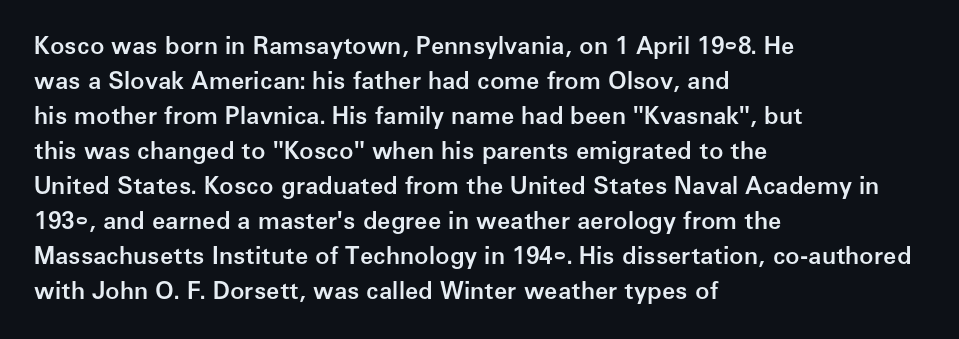
Leading matches the norm, producing a regular column. This sample uses an upright cut, with every glyph sitting square on the baseline. A fair bit of extra ink — the face is semibold, not bold. Does the copy run flush right? No — it runs flush left. This rendering features lettering with no underline. Between one letter and the next there's only the usual sliver of space.
